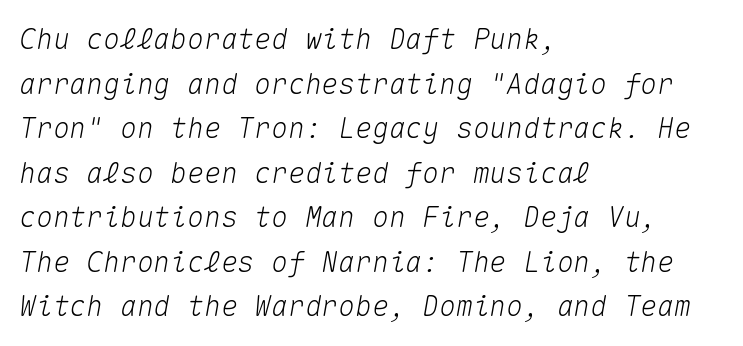
The image shows 28 px text type, italic (leaning right), monospaced; set left-aligned, normal line spacing (1.59x), normal letter spacing, not underlined; medium stroke contrast and a medium x-height.
